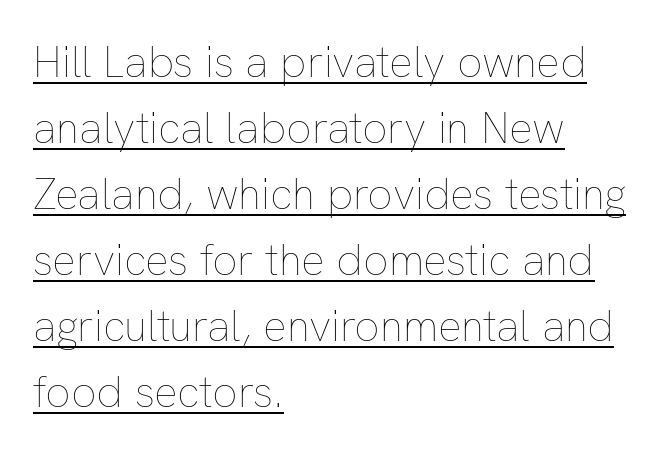
Character widths vary here, with narrow letters taking less room than wide ones. The paragraph has a hard left edge and a soft right edge. This reads as an unemphasized weight, regular at the heaviest. Every stem runs plumb, perpendicular to the baseline.
